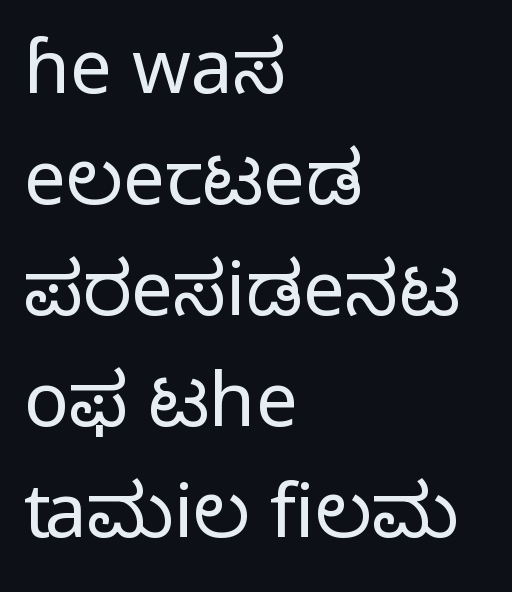
The image shows 75 px regular-weight sans-serif type, upright; set left-aligned, normal line spacing (1.48x), normal letter spacing, not underlined; low stroke contrast and a medium x-height.
